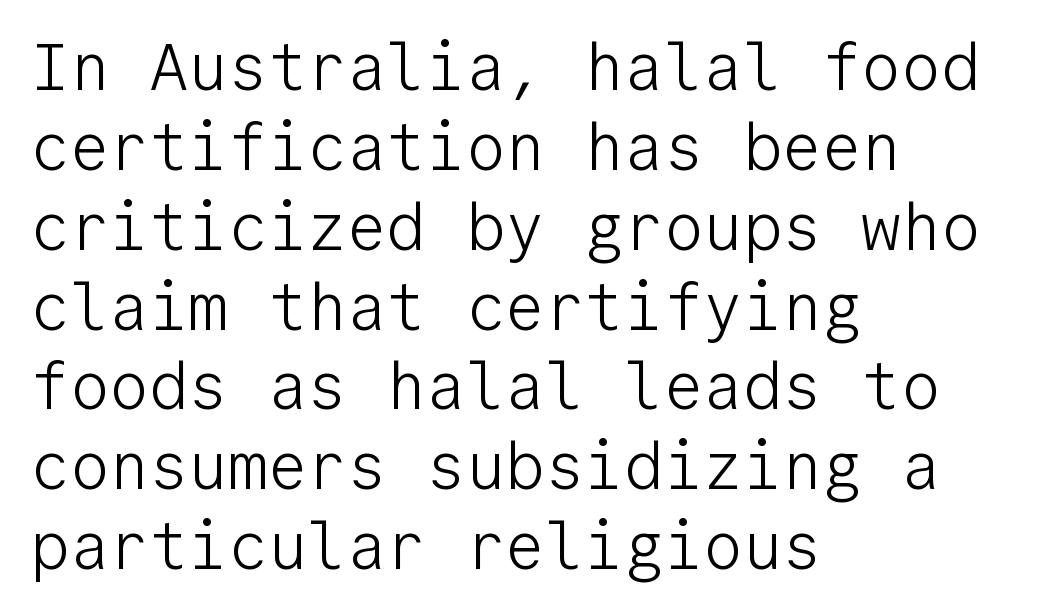
Q: Is the text bold? A: No.
Q: Is the text italic (slanted)? A: No, it is upright.
Q: Is the typeface a serif or a sans-serif typeface? A: Sans-serif.
Q: Is the text underlined? A: No.
Q: How is the paragraph aligned? A: Left-aligned.
Q: Is the spacing between letters normal or unusually wide? A: Normal.
Q: Width (condensed, normal, or wide)? A: Normal.
Q: Stroke contrast? A: Low.
Q: x-height? A: Medium.
Q: Monospaced? A: Yes.
